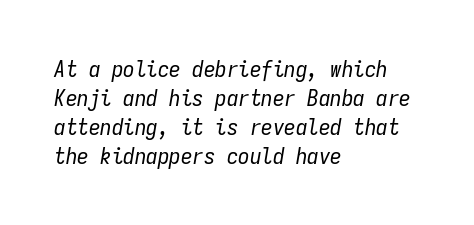
The baseline area is clear. Rendered with sloped, italic letterforms. Casual observation: everything's shoved over to the left. If you measured baseline to baseline, you'd find a middling distance. No extra ink here — the face is not bold. Does extra space separate the letters? No, they use regular spacing.
